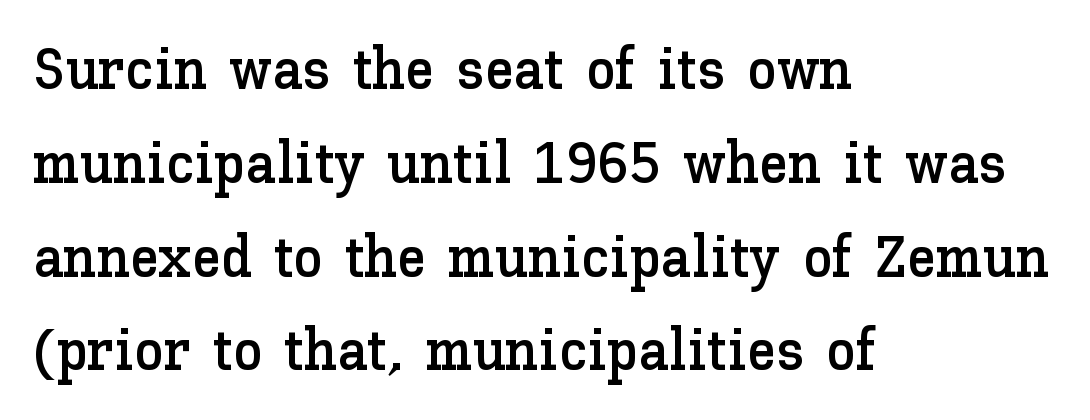
Q: Is the text italic (slanted)? A: No, it is upright.
Q: Is the text underlined? A: No.
Q: How is the paragraph aligned? A: Left-aligned.
Q: Is the spacing between letters normal or unusually wide? A: Normal.
Q: Is the spacing between lines tight, normal or loose? A: Normal.
Q: Width (condensed, normal, or wide)? A: Normal.
Q: Stroke contrast? A: Low.
Q: x-height? A: Medium.
Q: Monospaced? A: No.
